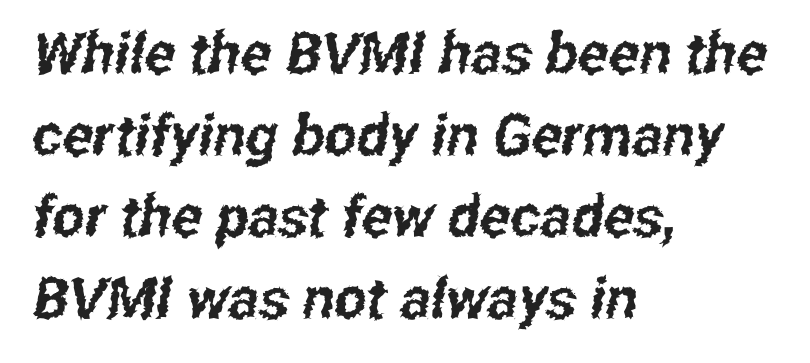
What's the leading like? Ordinary, nothing unusual. In CSS terms this would be text-align: left. Nobody drew a line under any word here. Stroke terminals: plain, sans-serif. A typesetter would call this proportional, since set widths differ per character. The line texture is even and compact thanks to regular tracking.
